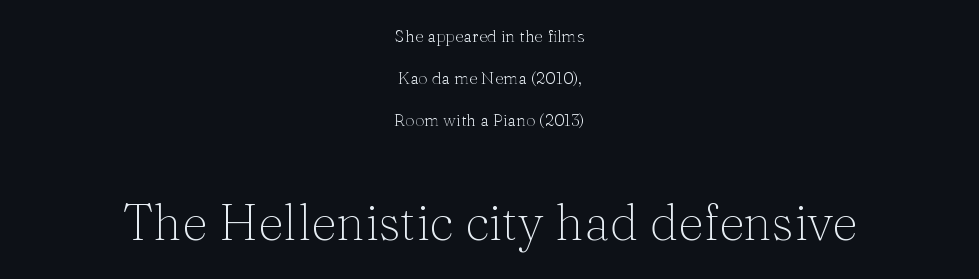
The compositor balanced each line on the midline. No extra tracking has been applied to these lines. Descenders are the only things crossing below the line. Reading top to bottom, the characters get bigger at the block break.
